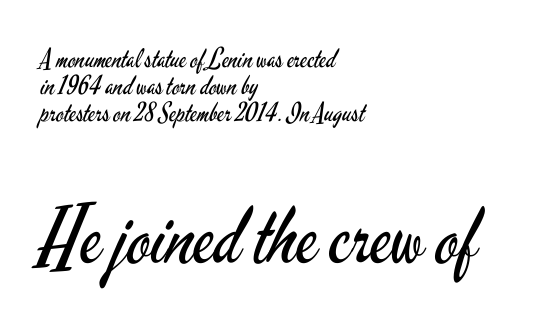
{"serif": "no", "bold": "no", "weight": "regular", "width": "condensed", "stroke_contrast": "low", "x_height": "small", "monospaced": "no", "underline": "no", "align": "left", "line_spacing": "tight", "line_spacing_ratio": 1.04, "letter_spacing": "normal", "letter_spacing_em": 0.0, "larger_block": "second", "size_ratio": 3.0, "glyph_px": 78}
